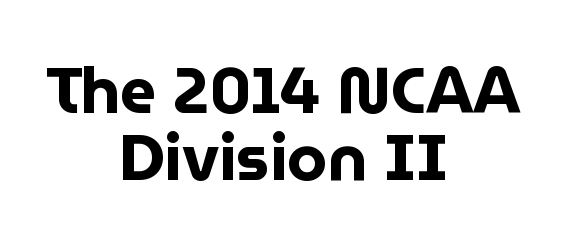
Q: Is the text bold? A: Yes.
Q: Is the text italic (slanted)? A: No, it is upright.
Q: Is the typeface a serif or a sans-serif typeface? A: Sans-serif.
Q: Is the text underlined? A: No.
Q: How is the paragraph aligned? A: Centered.
Q: Is the spacing between letters normal or unusually wide? A: Normal.
Q: Is the spacing between lines tight, normal or loose? A: Tight.
Q: Width (condensed, normal, or wide)? A: Normal.
Q: Stroke contrast? A: Low.
Q: x-height? A: Medium.
Q: Monospaced? A: No.
